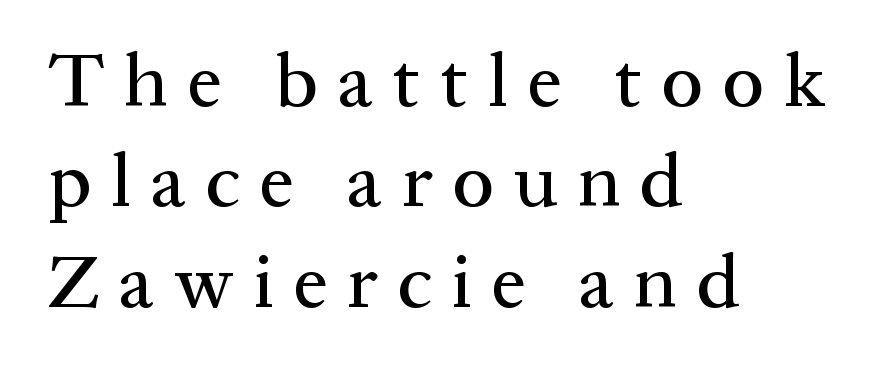
{"serif": "yes", "italic": "no", "width": "normal", "stroke_contrast": "medium", "x_height": "medium", "monospaced": "no", "underline": "no", "align": "left", "line_spacing": "normal", "line_spacing_ratio": 1.32, "letter_spacing": "wide", "letter_spacing_em": 0.26, "glyph_px": 76}
